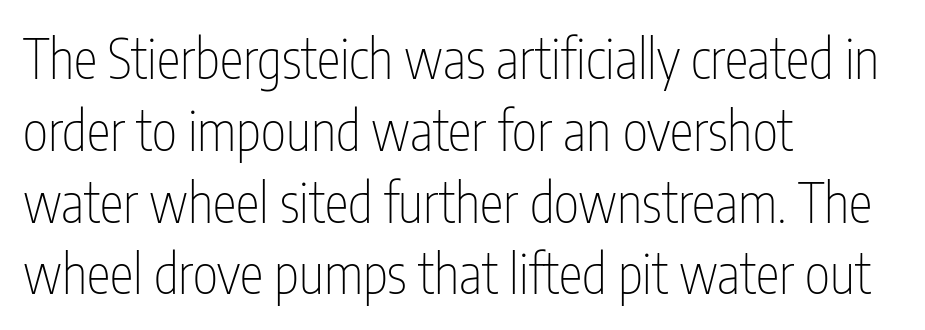
The type sits square on the baseline with zero lean. Type style note: lacks serifs. All the whitespace from short lines collects on the right. The strip under each line holds only bare page. Note the varied advance widths — an 'i' is clearly narrower than an 'm'.
